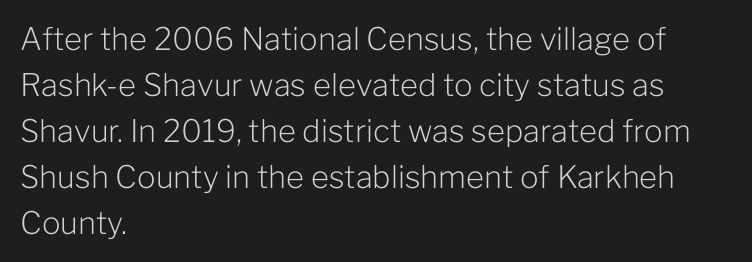
The image shows 31 px light sans-serif type, upright; set left-aligned, normal line spacing (1.48x), normal letter spacing, not underlined; low stroke contrast and a medium x-height.
